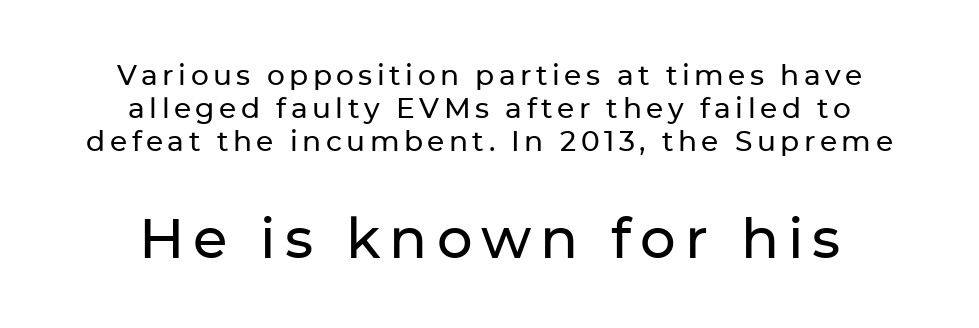
{"serif": "no", "italic": "no", "width": "normal", "stroke_contrast": "low", "x_height": "medium", "monospaced": "no", "underline": "no", "align": "center", "line_spacing_ratio": 1.18, "larger_block": "second", "size_ratio": 2.0, "glyph_px": 56}
